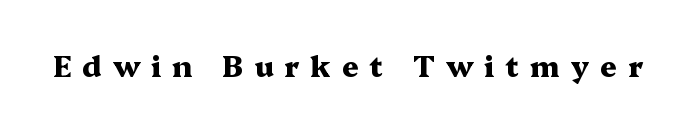
Caption: expanded tracking, letters set apart. Typesetter's note: full bold, strokes at maximum text heaviness. Ordinary non-slanted type is in use. A typesetter would label this face a serif.
